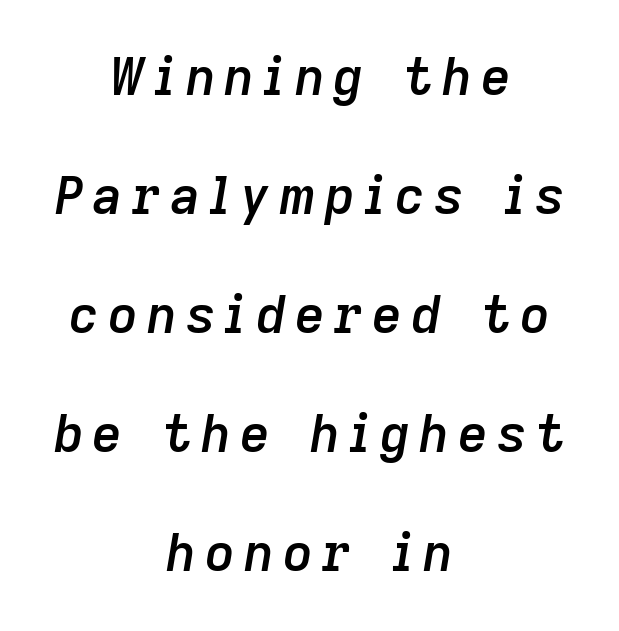
{"italic": "yes", "lean": "right", "slant_degrees": 9, "bold": "semi", "weight": "semibold", "width": "normal", "stroke_contrast": "low", "x_height": "medium", "monospaced": "no", "underline": "no", "align": "center", "line_spacing": "loose", "line_spacing_ratio": 2.29, "glyph_px": 52}
